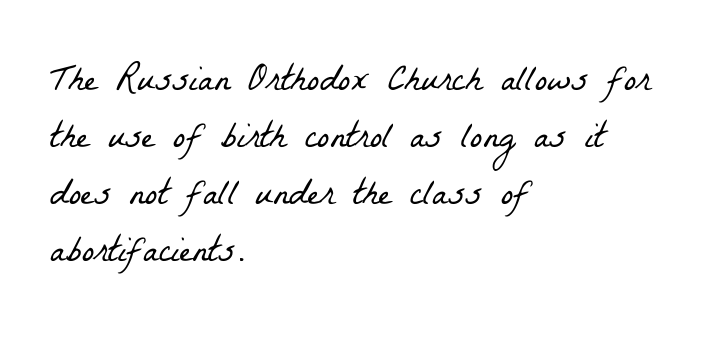
{"serif": "yes", "bold": "no", "weight": "light", "width": "condensed", "stroke_contrast": "low", "x_height": "medium", "monospaced": "no", "underline": "no", "align": "left", "line_spacing": "normal", "line_spacing_ratio": 1.54, "letter_spacing": "normal", "letter_spacing_em": 0.0, "glyph_px": 37}
